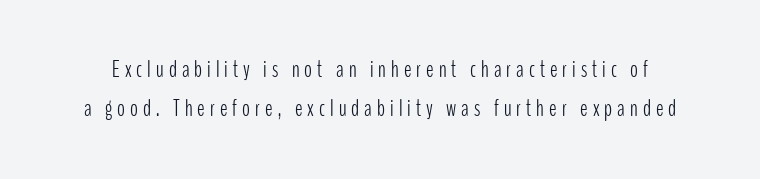
{"italic": "no", "bold": "no", "underline": "no", "line_spacing": "normal", "line_spacing_ratio": 1.68, "letter_spacing": "wide", "letter_spacing_em": 0.22, "glyph_px": 23}
